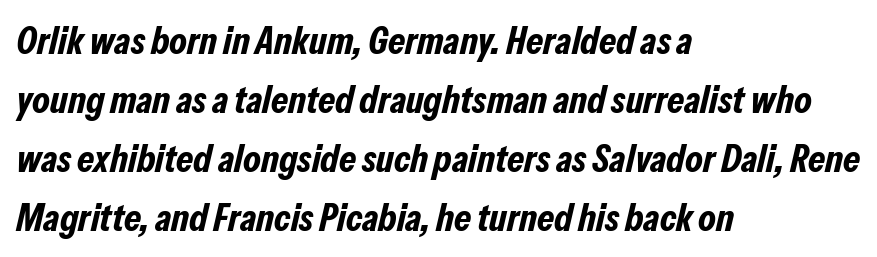
Q: Is the text bold? A: Yes.
Q: Is the text italic (slanted)? A: Yes, it leans right by about 13 degrees.
Q: Is the text underlined? A: No.
Q: How is the paragraph aligned? A: Left-aligned.
Q: Is the spacing between letters normal or unusually wide? A: Normal.
Q: Is the spacing between lines tight, normal or loose? A: Normal.
Q: Width (condensed, normal, or wide)? A: Condensed.
Q: Stroke contrast? A: Low.
Q: x-height? A: Medium.
Q: Monospaced? A: No.
